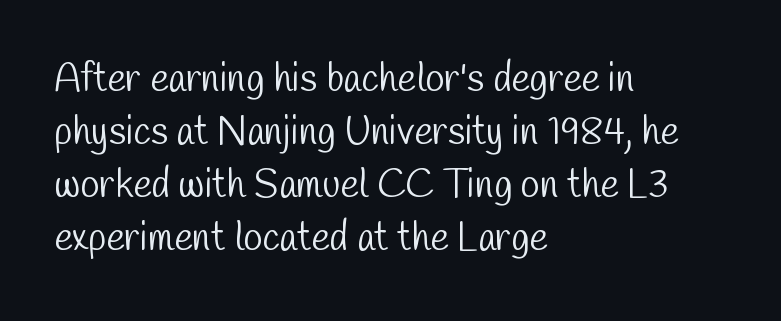
The image shows 39 px light, condensed sans-serif type; set left-aligned, normal line spacing (1.36x), normal letter spacing, not underlined; low stroke contrast and a medium x-height.
